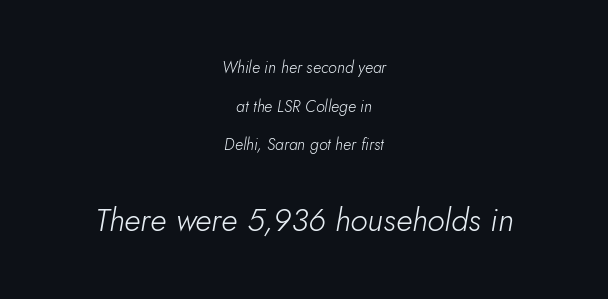
Each letter keeps its own natural width here, so spacing adapts to shape. Students, observe: this is what heavily led, spacious text looks like. Top chunk: small. Bottom chunk: large. In terms of posture, this sample is oblique. Layout note: lines centered.
